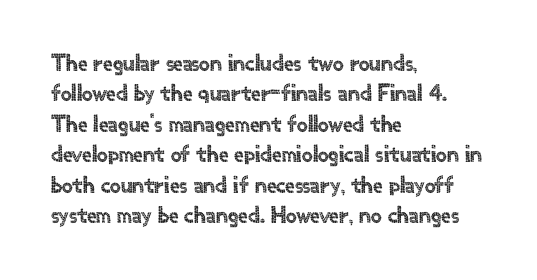
The image shows 24 px text type, upright; set left-aligned, normal line spacing (1.27x), normal letter spacing, not underlined.
